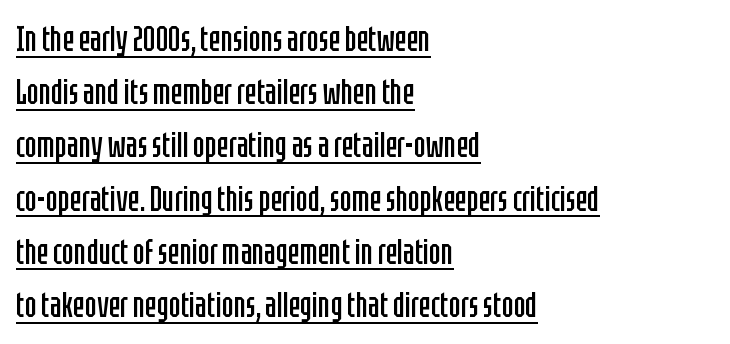
{"serif": "no", "italic": "no", "bold": "no", "weight": "regular", "width": "condensed", "stroke_contrast": "low", "x_height": "large", "monospaced": "no", "underline": "yes", "align": "left", "line_spacing": "normal", "line_spacing_ratio": 1.52, "letter_spacing": "normal", "letter_spacing_em": 0.0, "glyph_px": 35}
